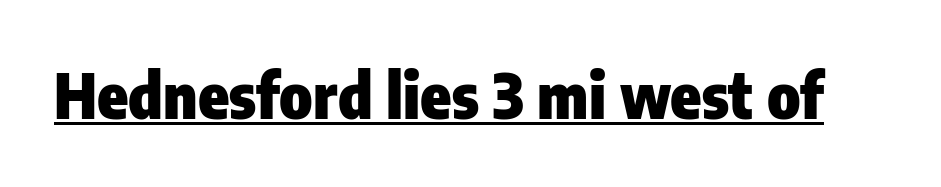
How are the letters spaced? Ordinarily, with no added tracking. Vertical strokes here are truly vertical. The passage shown is typed in a proportional face where columns would drift. Is this a sans? Yes — the strokes have no serifs. Plenty of ink on the page — the face is bold.
